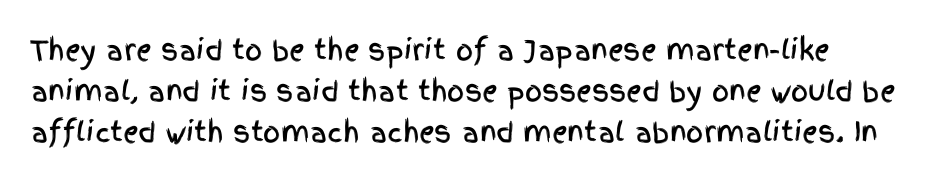
{"italic": "no", "underline": "no", "line_spacing": "normal", "line_spacing_ratio": 1.52, "letter_spacing": "normal", "letter_spacing_em": 0.0, "glyph_px": 27}
